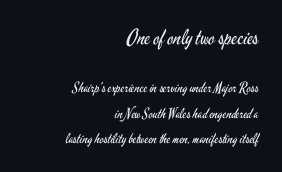
{"bold": "no", "underline": "no", "align": "right", "line_spacing_ratio": 1.83, "letter_spacing": "normal", "letter_spacing_em": 0.0, "larger_block": "first", "size_ratio": 1.5, "glyph_px": 21}
